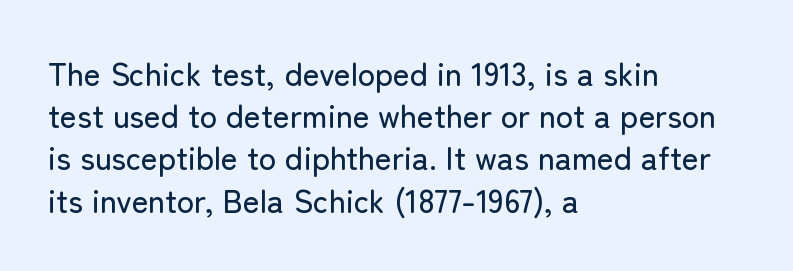
The image shows 32 px sans-serif type, upright; set left-aligned, normal line spacing (1.32x), normal letter spacing, not underlined; low stroke contrast and a medium x-height.
